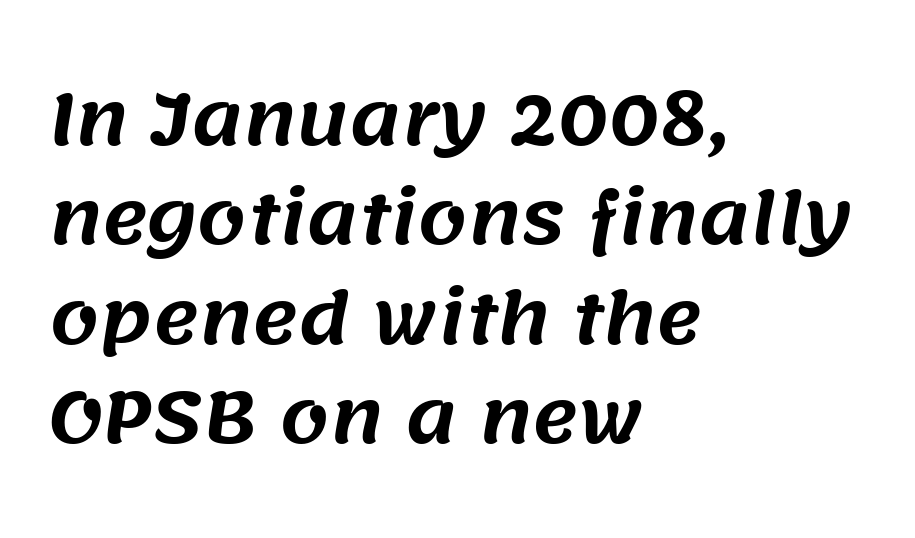
{"serif": "no", "width": "normal", "stroke_contrast": "medium", "x_height": "large", "monospaced": "no", "underline": "no", "align": "left", "line_spacing": "normal", "line_spacing_ratio": 1.42, "letter_spacing": "normal", "letter_spacing_em": 0.0, "glyph_px": 70}
